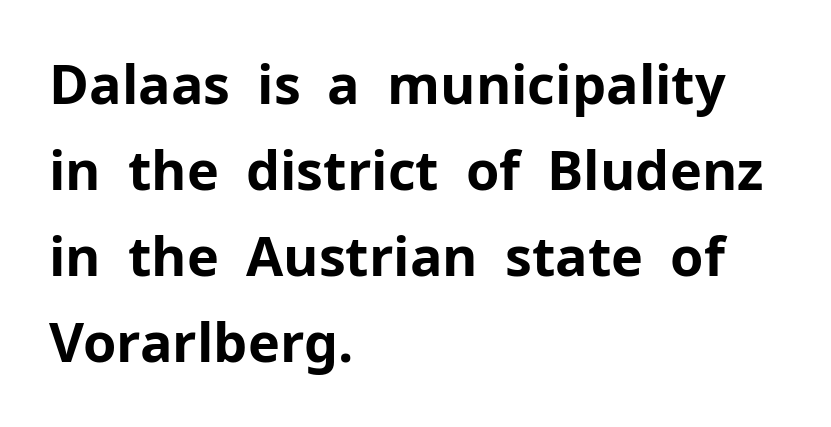
Q: Is the text bold? A: Yes.
Q: Is the text italic (slanted)? A: No, it is upright.
Q: Is the typeface a serif or a sans-serif typeface? A: Sans-serif.
Q: Is the text underlined? A: No.
Q: How is the paragraph aligned? A: Left-aligned.
Q: Is the spacing between letters normal or unusually wide? A: Normal.
Q: Is the spacing between lines tight, normal or loose? A: Normal.
Q: Width (condensed, normal, or wide)? A: Normal.
Q: Stroke contrast? A: Low.
Q: x-height? A: Medium.
Q: Monospaced? A: No.
